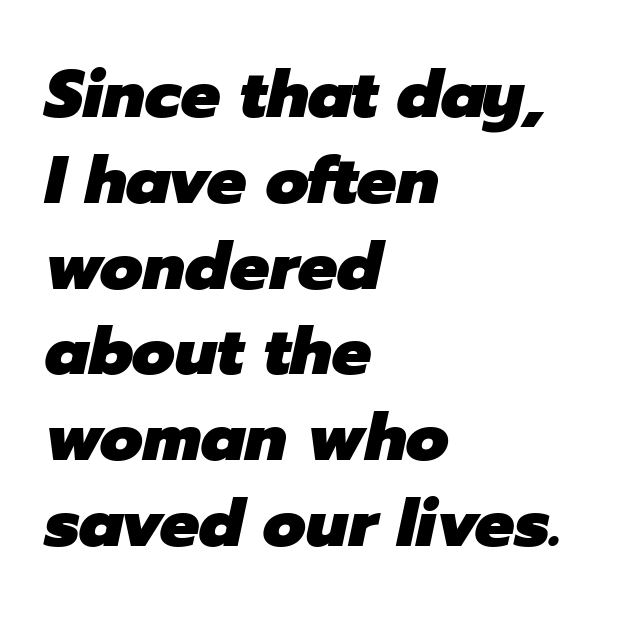
Q: Is the text bold? A: Yes.
Q: Is the text italic (slanted)? A: Yes, it leans right by about 12 degrees.
Q: Is the text underlined? A: No.
Q: How is the paragraph aligned? A: Left-aligned.
Q: Is the spacing between letters normal or unusually wide? A: Normal.
Q: Is the spacing between lines tight, normal or loose? A: Normal.
Q: Width (condensed, normal, or wide)? A: Normal.
Q: Stroke contrast? A: Low.
Q: x-height? A: Medium.
Q: Monospaced? A: No.
